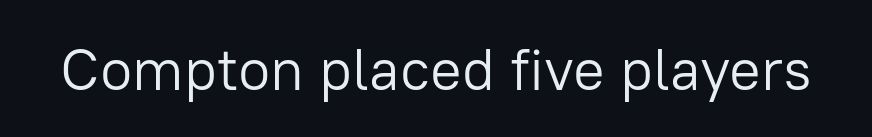
Q: Is the text bold? A: No.
Q: Is the text italic (slanted)? A: No, it is upright.
Q: Is the typeface a serif or a sans-serif typeface? A: Sans-serif.
Q: Is the text underlined? A: No.
Q: Is the spacing between letters normal or unusually wide? A: Normal.
Q: Width (condensed, normal, or wide)? A: Normal.
Q: Stroke contrast? A: Low.
Q: x-height? A: Medium.
Q: Monospaced? A: No.
